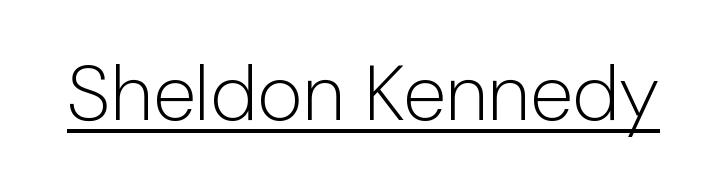
Q: Is the text bold? A: No.
Q: Is the text italic (slanted)? A: No, it is upright.
Q: Is the typeface a serif or a sans-serif typeface? A: Sans-serif.
Q: Is the text underlined? A: Yes.
Q: Is the spacing between letters normal or unusually wide? A: Normal.
Q: Width (condensed, normal, or wide)? A: Normal.
Q: Stroke contrast? A: Low.
Q: x-height? A: Medium.
Q: Monospaced? A: No.
